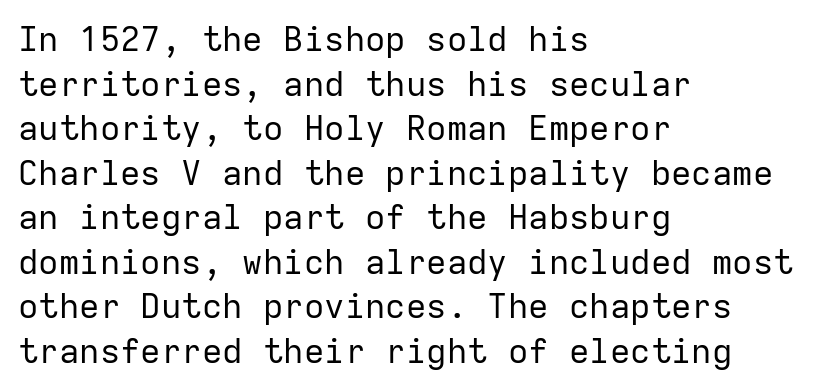
Q: Is the text bold? A: No.
Q: Is the text italic (slanted)? A: No, it is upright.
Q: Is the typeface a serif or a sans-serif typeface? A: Sans-serif.
Q: Is the text underlined? A: No.
Q: How is the paragraph aligned? A: Left-aligned.
Q: Is the spacing between letters normal or unusually wide? A: Normal.
Q: Is the spacing between lines tight, normal or loose? A: Normal.
Q: Width (condensed, normal, or wide)? A: Normal.
Q: Stroke contrast? A: Low.
Q: x-height? A: Medium.
Q: Monospaced? A: Yes.
